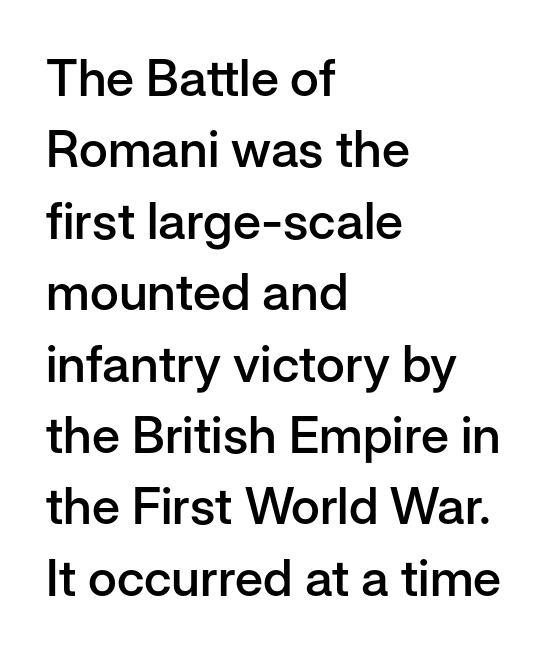
{"serif": "no", "italic": "no", "bold": "semi", "weight": "semibold", "width": "normal", "stroke_contrast": "low", "x_height": "medium", "monospaced": "no", "underline": "no", "align": "left", "line_spacing": "normal", "line_spacing_ratio": 1.4, "letter_spacing": "normal", "letter_spacing_em": 0.0, "glyph_px": 51}
